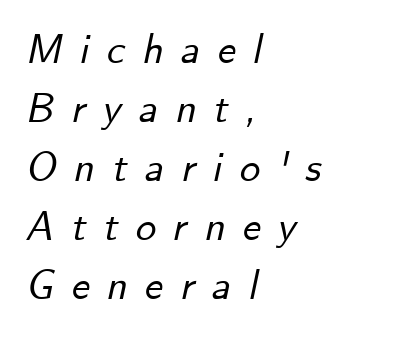
The image shows 41 px text type, italic (leaning right); set left-aligned, normal line spacing (1.44x), unusually wide letter spacing (+0.42 em), not underlined; low stroke contrast and a small x-height.
